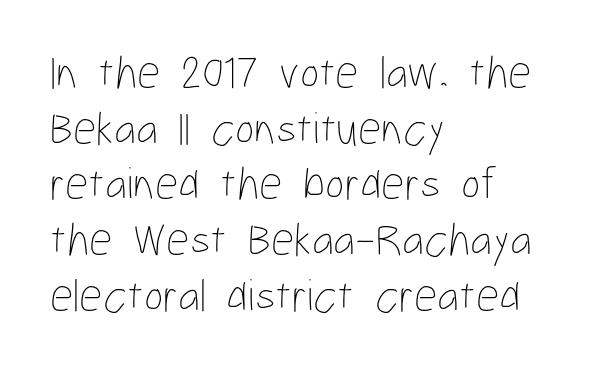
{"italic": "no", "bold": "no", "weight": "thin", "width": "condensed", "stroke_contrast": "low", "x_height": "medium", "monospaced": "no", "underline": "no", "align": "left", "line_spacing_ratio": 1.21, "letter_spacing": "normal", "letter_spacing_em": 0.0, "glyph_px": 46}
